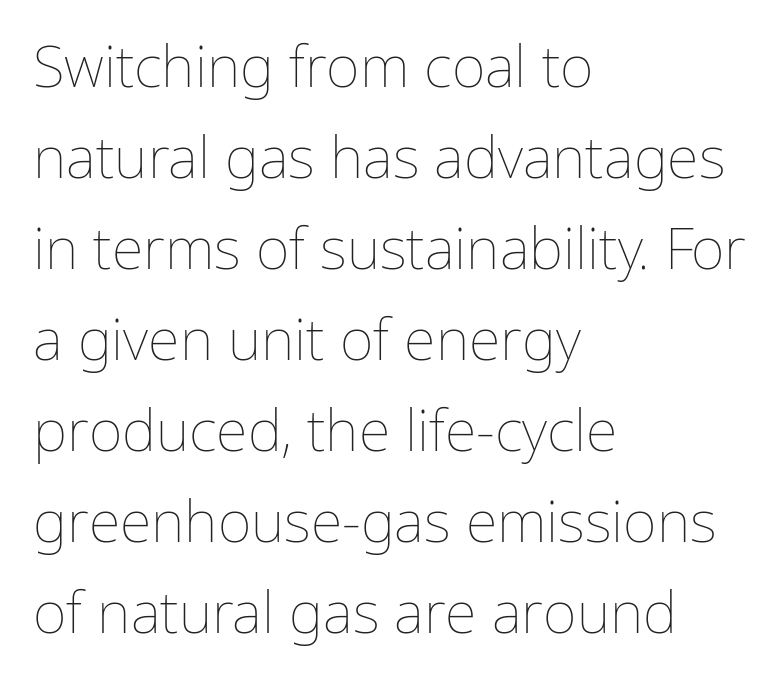
Q: Is the text bold? A: No.
Q: Is the text italic (slanted)? A: No, it is upright.
Q: Is the text underlined? A: No.
Q: How is the paragraph aligned? A: Left-aligned.
Q: Is the spacing between letters normal or unusually wide? A: Normal.
Q: Is the spacing between lines tight, normal or loose? A: Normal.
Q: Width (condensed, normal, or wide)? A: Normal.
Q: Stroke contrast? A: Low.
Q: x-height? A: Medium.
Q: Monospaced? A: No.
